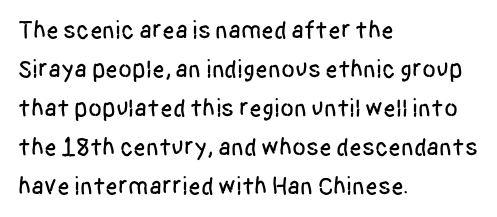
The horizontal fit of the characters is conventional and even. The passage shown stacks its lines at a standard gap. The letters stand straight up with perfectly vertical stems. Descender tails drop into unmarked territory. Is the block centered? No — it sits flush against the left margin.
